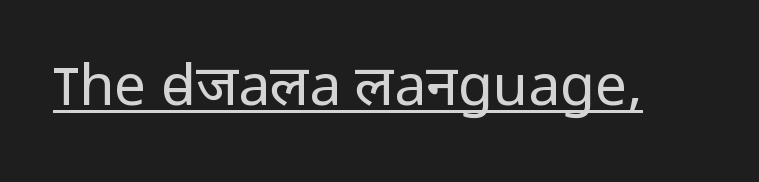
The image shows 57 px regular-weight sans-serif type, upright; set normal letter spacing, underlined; low stroke contrast and a medium x-height.
